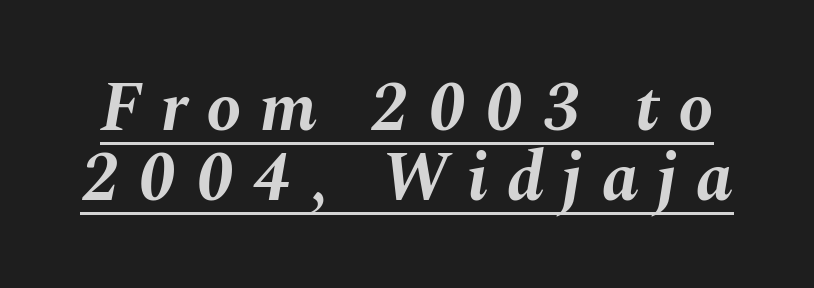
The image shows 70 px bold type, italic (leaning right); set tight line spacing (1.0x), unusually wide letter spacing (+0.26 em), underlined; medium stroke contrast and a medium x-height.
